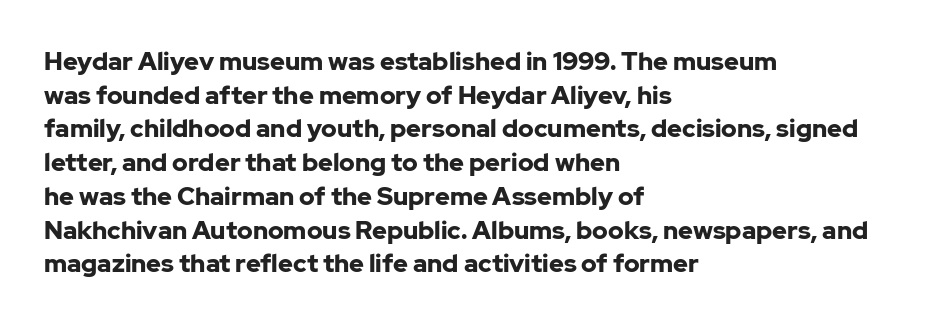
{"italic": "no", "bold": "yes", "underline": "no", "align": "left", "line_spacing": "normal", "line_spacing_ratio": 1.35, "letter_spacing": "normal", "letter_spacing_em": 0.0, "glyph_px": 25}
